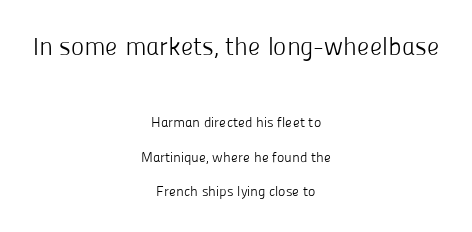
No word sits above an underline. The type is set solid horizontally, with unmodified tracking. Leftover space on each line is divided equally before and after the words. Does the bottom block carry the larger type? No, the top block does.
